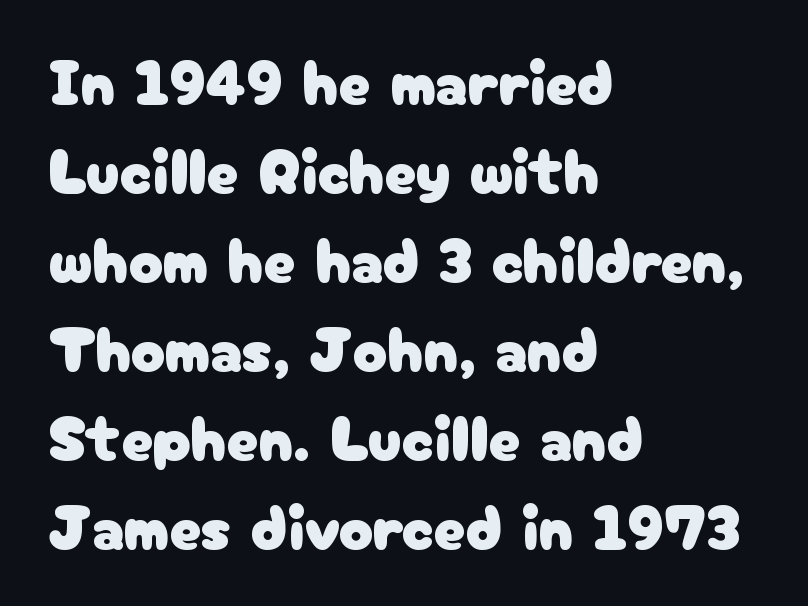
{"serif": "no", "italic": "no", "width": "normal", "stroke_contrast": "low", "x_height": "medium", "monospaced": "no", "underline": "no", "align": "left", "line_spacing": "normal", "line_spacing_ratio": 1.39, "letter_spacing": "normal", "letter_spacing_em": 0.0, "glyph_px": 64}
